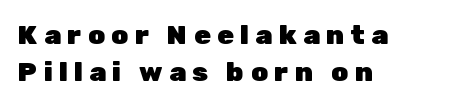
{"italic": "no", "bold": "yes", "underline": "no", "align": "left", "line_spacing": "normal", "line_spacing_ratio": 1.38, "letter_spacing": "wide", "letter_spacing_em": 0.24, "glyph_px": 27}
